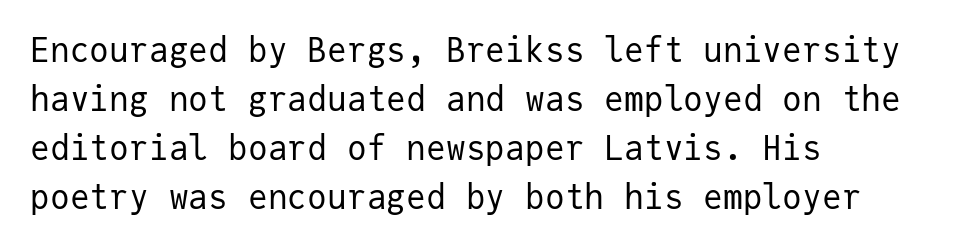
Q: Is the text bold? A: No.
Q: Is the text italic (slanted)? A: No, it is upright.
Q: Is the typeface a serif or a sans-serif typeface? A: Sans-serif.
Q: Is the text underlined? A: No.
Q: How is the paragraph aligned? A: Left-aligned.
Q: Is the spacing between letters normal or unusually wide? A: Normal.
Q: Is the spacing between lines tight, normal or loose? A: Normal.
Q: Width (condensed, normal, or wide)? A: Normal.
Q: Stroke contrast? A: Low.
Q: x-height? A: Medium.
Q: Monospaced? A: Yes.
